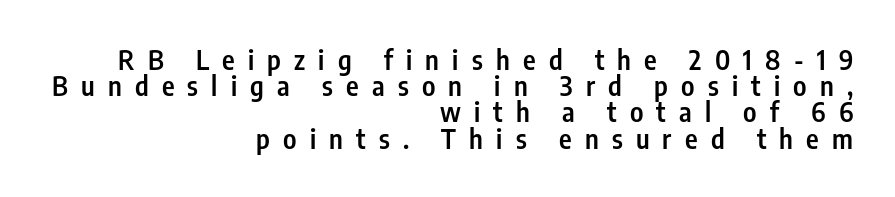
Substantial extra tracking has been applied to these lines. Baseline-to-baseline distance is barely more than the letter height. The characters look somewhat weighty, a semibold short of true bold. Vertical strokes here are truly vertical.
